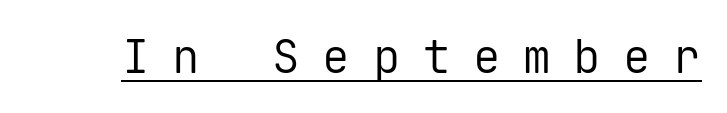
Q: Is the text bold? A: No.
Q: Is the text italic (slanted)? A: No, it is upright.
Q: Is the typeface a serif or a sans-serif typeface? A: Sans-serif.
Q: Is the text underlined? A: Yes.
Q: Is the spacing between letters normal or unusually wide? A: Unusually wide.
Q: Width (condensed, normal, or wide)? A: Normal.
Q: Stroke contrast? A: Low.
Q: x-height? A: Medium.
Q: Monospaced? A: Yes.
